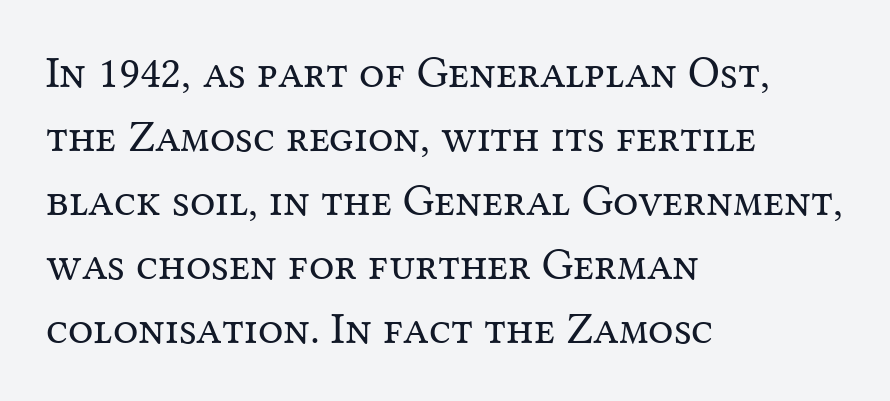
{"serif": "yes", "italic": "no", "bold": "no", "weight": "regular", "width": "normal", "stroke_contrast": "medium", "x_height": "medium", "monospaced": "no", "underline": "no", "align": "left", "line_spacing": "normal", "line_spacing_ratio": 1.42, "letter_spacing": "normal", "letter_spacing_em": 0.0, "glyph_px": 45}
